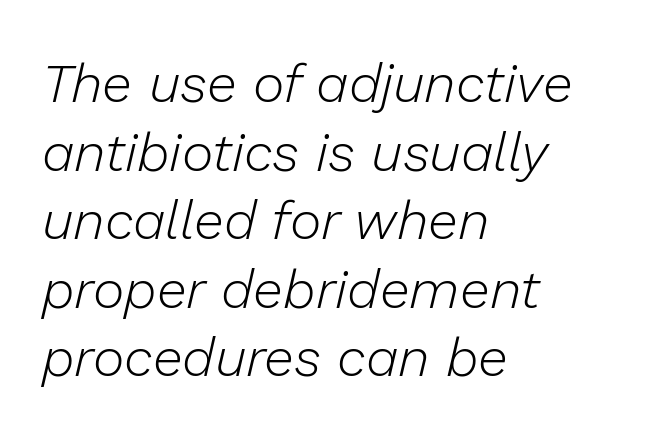
Q: Is the text bold? A: No.
Q: Is the text italic (slanted)? A: Yes, it leans right by about 13 degrees.
Q: Is the text underlined? A: No.
Q: How is the paragraph aligned? A: Left-aligned.
Q: Is the spacing between letters normal or unusually wide? A: Normal.
Q: Is the spacing between lines tight, normal or loose? A: Normal.
Q: Width (condensed, normal, or wide)? A: Normal.
Q: Stroke contrast? A: Low.
Q: x-height? A: Medium.
Q: Monospaced? A: No.
